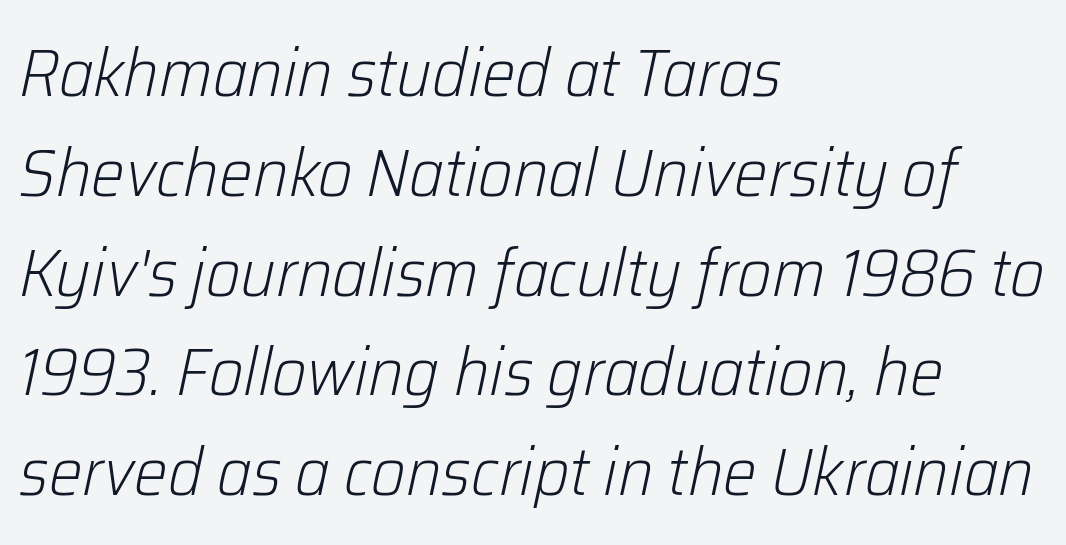
Is this a fixed-width face? No — the glyphs have proportional, varying widths. Quick note: interline space is typical. Think standard paragraph weight, or any step lighter than that. Underlining? Definitely not there.
